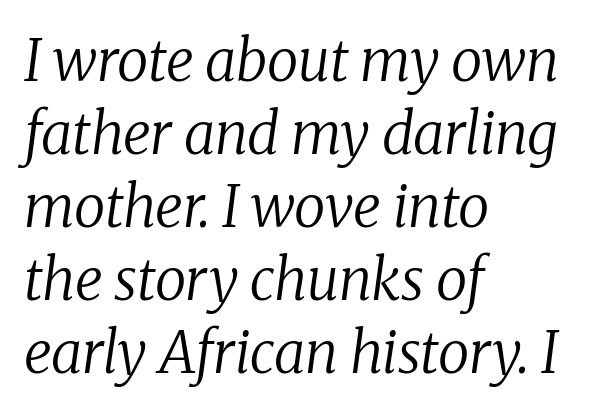
The image shows 57 px regular-weight serif type, italic (leaning right); set left-aligned, normal line spacing (1.28x), normal letter spacing, not underlined; low stroke contrast and a medium x-height.
